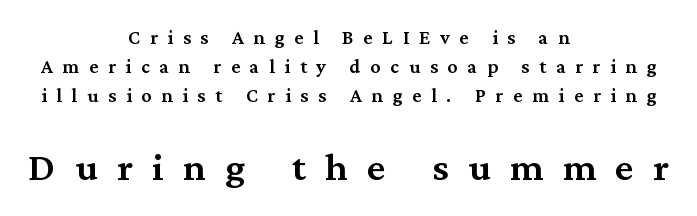
Q: Is the text bold? A: Semi-bold.
Q: Is the text italic (slanted)? A: No, it is upright.
Q: Is the typeface a serif or a sans-serif typeface? A: Serif.
Q: Is the text underlined? A: No.
Q: How is the paragraph aligned? A: Centered.
Q: Is the spacing between letters normal or unusually wide? A: Unusually wide.
Q: Is the spacing between lines tight, normal or loose? A: Normal.
Q: Which block of text is set in a larger size, the first (top) or the second (bottom)? A: The second (bottom) one.
Q: Width (condensed, normal, or wide)? A: Normal.
Q: Stroke contrast? A: Medium.
Q: x-height? A: Medium.
Q: Monospaced? A: No.
